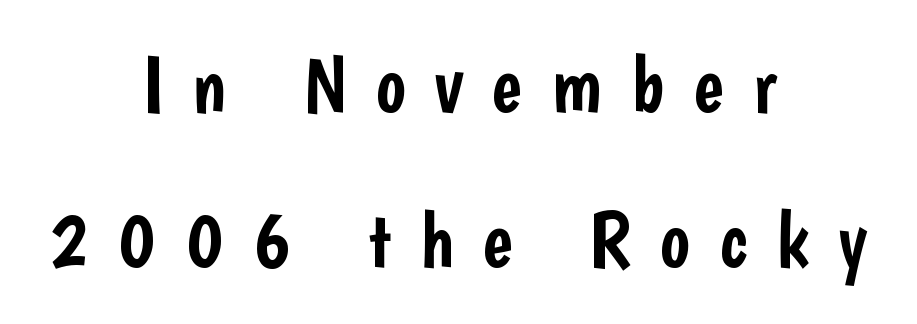
Q: Is the text italic (slanted)? A: No, it is upright.
Q: Is the typeface a serif or a sans-serif typeface? A: Sans-serif.
Q: Is the text underlined? A: No.
Q: How is the paragraph aligned? A: Centered.
Q: Is the spacing between letters normal or unusually wide? A: Unusually wide.
Q: Is the spacing between lines tight, normal or loose? A: Loose.
Q: Width (condensed, normal, or wide)? A: Condensed.
Q: Stroke contrast? A: Low.
Q: x-height? A: Medium.
Q: Monospaced? A: No.
